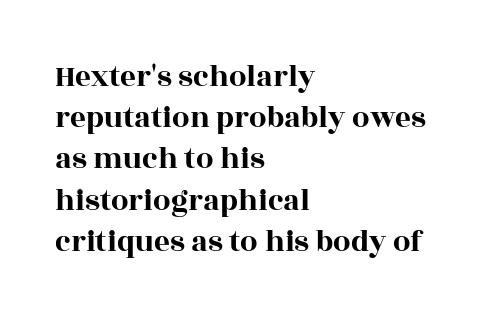
The image shows 31 px wide serif type, upright; set left-aligned, normal line spacing (1.33x), normal letter spacing, not underlined; a large x-height.
